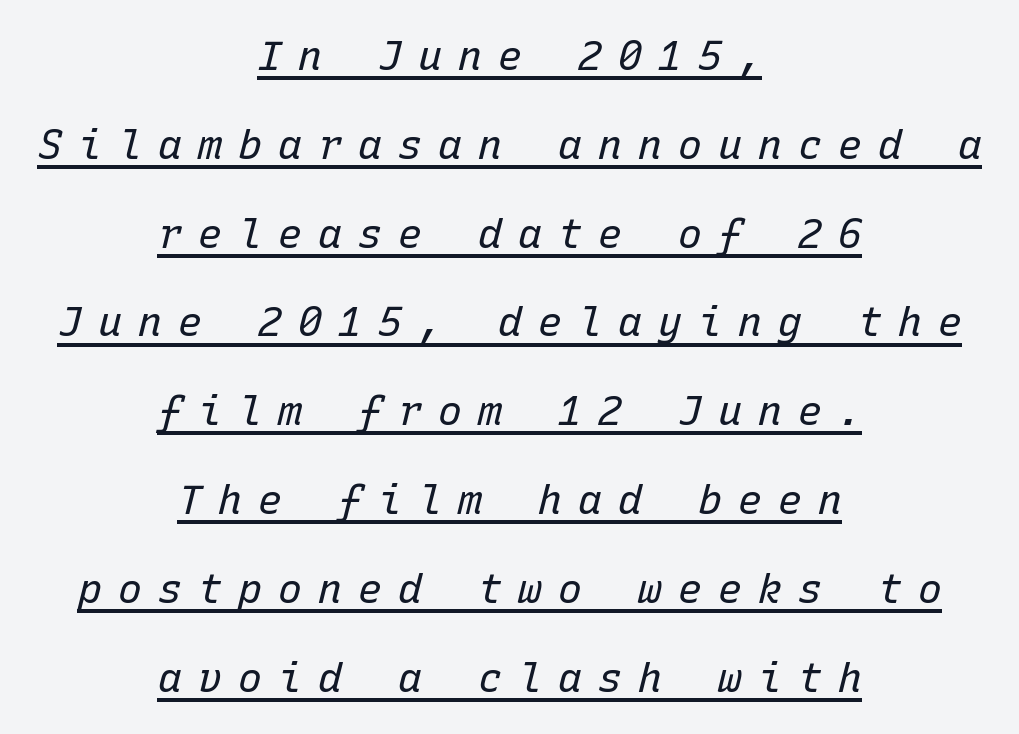
The image shows 40 px regular-weight type, italic (leaning right), monospaced; set centered, loose line spacing (2.22x), unusually wide letter spacing (+0.4 em), underlined; low stroke contrast and a medium x-height.
